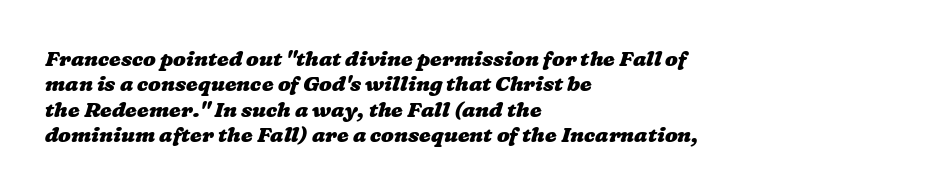
Q: Is the text bold? A: Yes.
Q: Is the text underlined? A: No.
Q: How is the paragraph aligned? A: Left-aligned.
Q: Is the spacing between letters normal or unusually wide? A: Normal.
